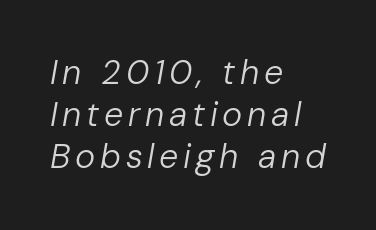
Q: Is the text bold? A: No.
Q: Is the text italic (slanted)? A: Yes, it leans right by about 10 degrees.
Q: Is the text underlined? A: No.
Q: How is the paragraph aligned? A: Left-aligned.
Q: Width (condensed, normal, or wide)? A: Normal.
Q: Stroke contrast? A: Low.
Q: x-height? A: Medium.
Q: Monospaced? A: No.
